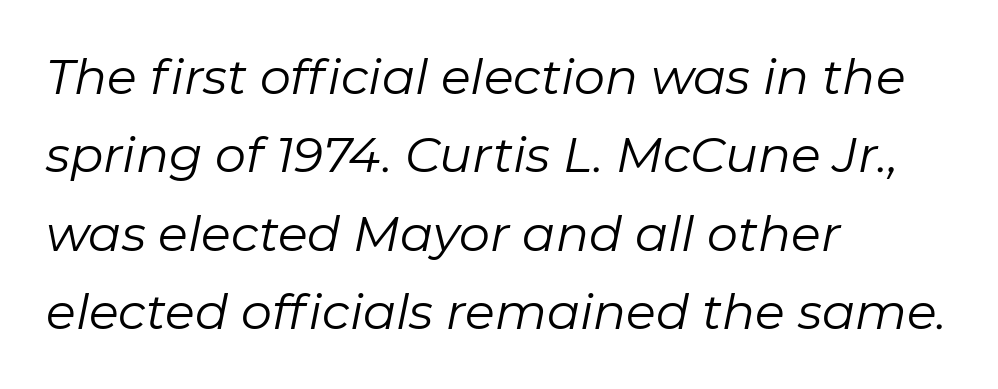
Q: Is the text bold? A: No.
Q: Is the text italic (slanted)? A: Yes, it leans right by about 11 degrees.
Q: Is the text underlined? A: No.
Q: How is the paragraph aligned? A: Left-aligned.
Q: Is the spacing between letters normal or unusually wide? A: Normal.
Q: Is the spacing between lines tight, normal or loose? A: Normal.
Q: Width (condensed, normal, or wide)? A: Normal.
Q: Stroke contrast? A: Low.
Q: x-height? A: Medium.
Q: Monospaced? A: No.
